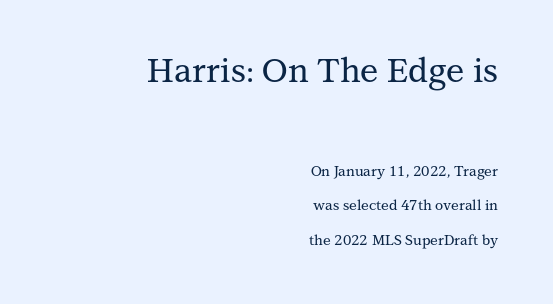
{"serif": "yes", "italic": "no", "width": "normal", "stroke_contrast": "medium", "x_height": "medium", "monospaced": "no", "underline": "no", "align": "right", "line_spacing": "loose", "line_spacing_ratio": 2.49, "letter_spacing": "normal", "letter_spacing_em": 0.0, "larger_block": "first", "size_ratio": 2.36, "glyph_px": 33}
